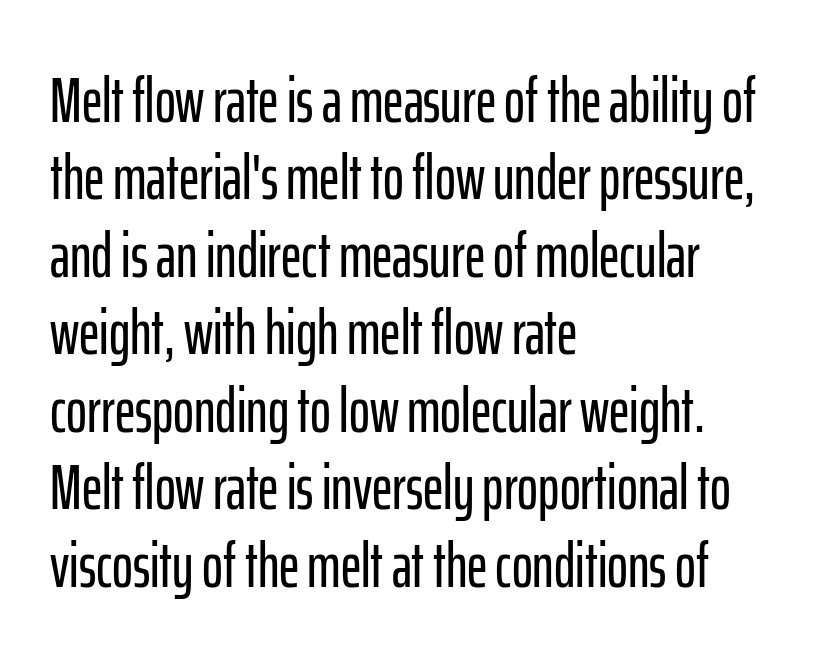
{"serif": "no", "italic": "no", "width": "condensed", "stroke_contrast": "low", "x_height": "medium", "monospaced": "no", "underline": "no", "align": "left", "line_spacing_ratio": 1.23, "letter_spacing": "normal", "letter_spacing_em": 0.0, "glyph_px": 63}
